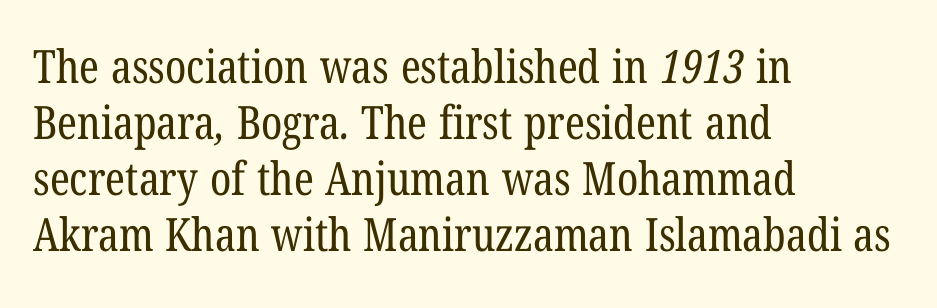
Regarding serifs, this sample has them. Bare-footed words on every line. Layout note: lines flush left. This sample uses plain, unmodified letter spacing. On a weight scale, this lands at 450 or below.
